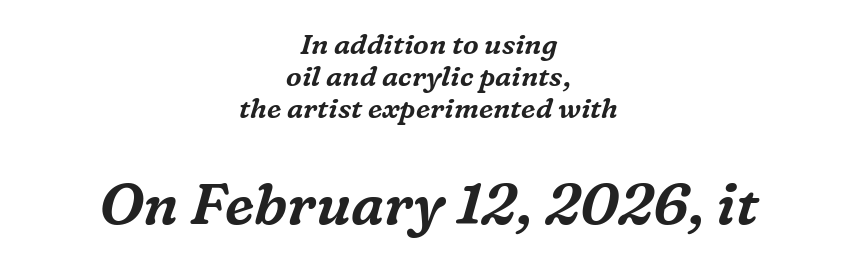
{"serif": "yes", "italic": "yes", "lean": "right", "slant_degrees": 16, "width": "normal", "stroke_contrast": "medium", "x_height": "medium", "monospaced": "no", "underline": "no", "align": "center", "line_spacing": "tight", "line_spacing_ratio": 1.15, "letter_spacing": "normal", "letter_spacing_em": 0.0, "larger_block": "second", "size_ratio": 2.04, "glyph_px": 57}
